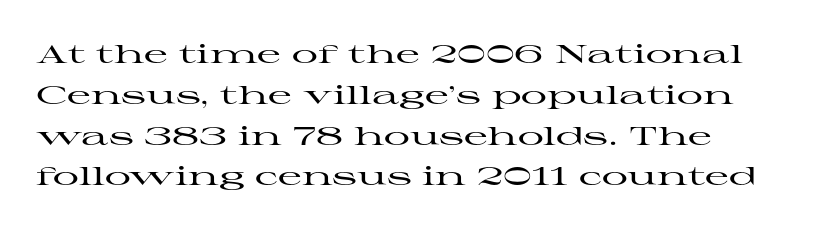
{"italic": "no", "underline": "no", "align": "left", "line_spacing": "normal", "line_spacing_ratio": 1.57, "letter_spacing": "normal", "letter_spacing_em": 0.0, "glyph_px": 26}
